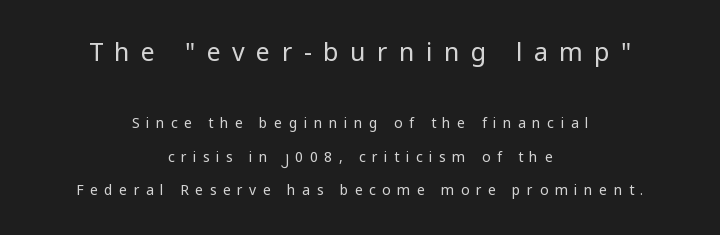
The image shows 25 px text type, upright; set centered, loose line spacing (2.38x), unusually wide letter spacing (+0.46 em), not underlined; the first (top) block is 1.79x larger.
